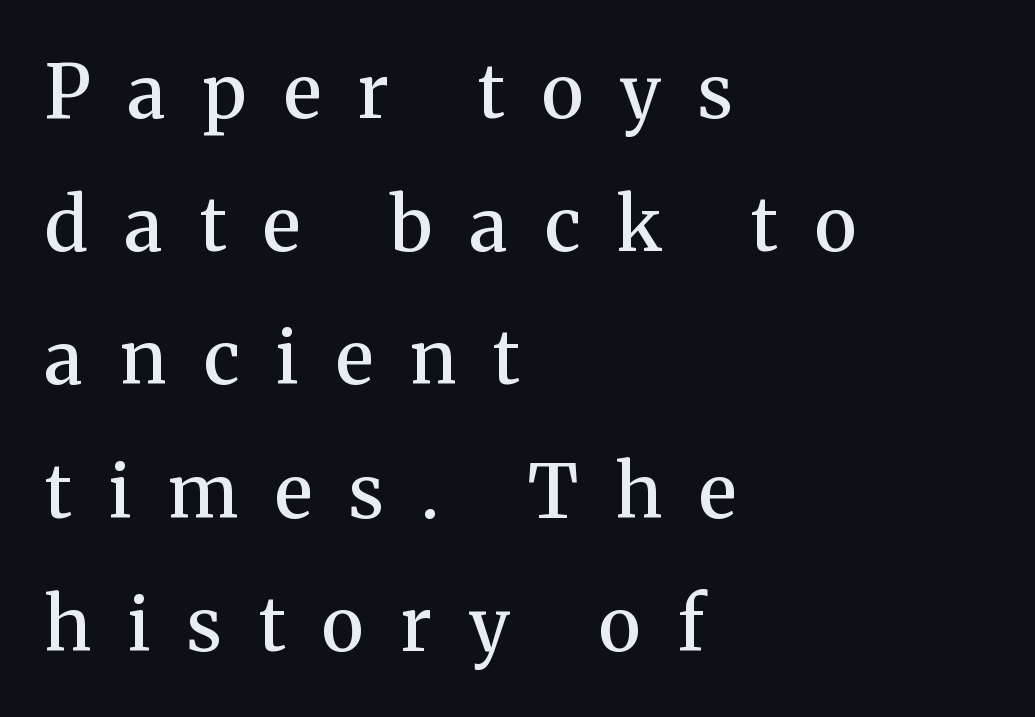
{"serif": "yes", "italic": "no", "bold": "semi", "weight": "semibold", "width": "normal", "stroke_contrast": "medium", "x_height": "medium", "monospaced": "no", "underline": "no", "align": "left", "line_spacing_ratio": 1.8, "letter_spacing": "wide", "letter_spacing_em": 0.5, "glyph_px": 74}
